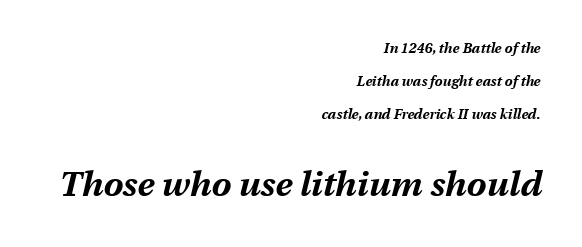
The image shows 35 px bold type, italic (leaning right); set right-aligned, loose line spacing (2.35x), normal letter spacing, not underlined; the second (bottom) block is 2.5x larger; medium stroke contrast and a medium x-height.
